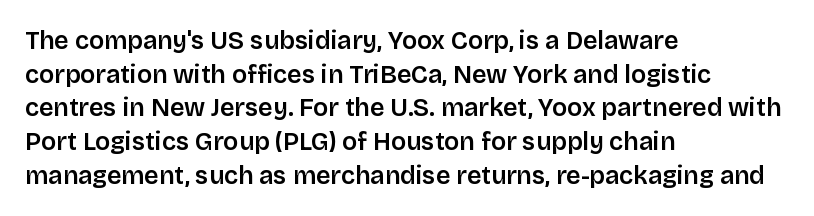
{"italic": "no", "bold": "semi", "underline": "no", "align": "left", "line_spacing": "normal", "line_spacing_ratio": 1.35, "letter_spacing": "normal", "letter_spacing_em": 0.0, "glyph_px": 25}
